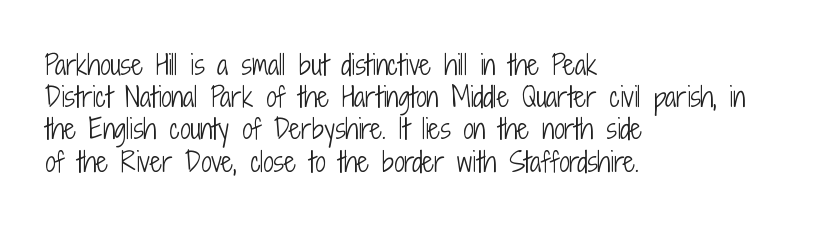
No letter is thick-stroked: the sample isn't bold. The lettering stays uniformly vertical, giving the passage a roman look. This sample uses plain, unmodified letter spacing. These lines stack with their left ends in a neat column. The gap between lines stays unmarked.
